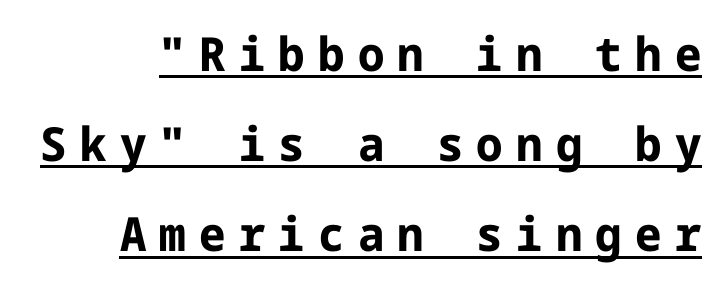
The image shows 47 px bold sans-serif type, upright; set loose line spacing (1.92x), unusually wide letter spacing (+0.28 em), underlined; low stroke contrast and a medium x-height.
